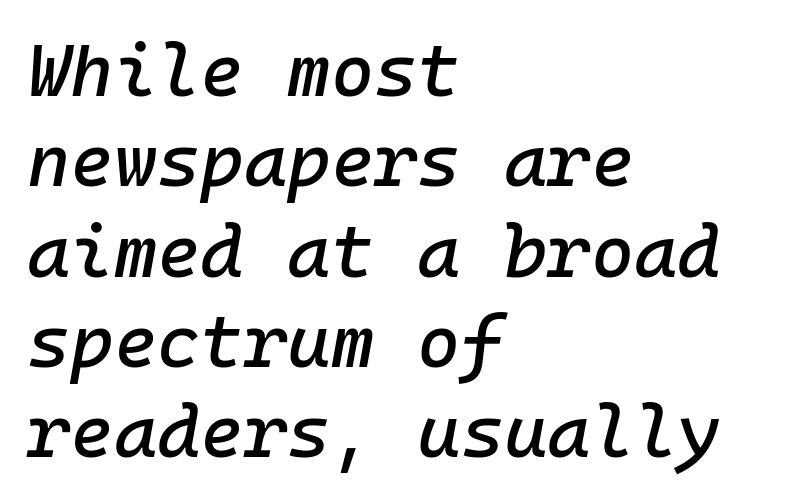
The specimen reads as italic at a glance. Think of a typewriter: that constant character pitch is what you see here. Decoration check: the copy has no underline. Standard letterfit; no display-style spreading of the glyphs. Every row of glyphs begins at an identical x-position on the left.
